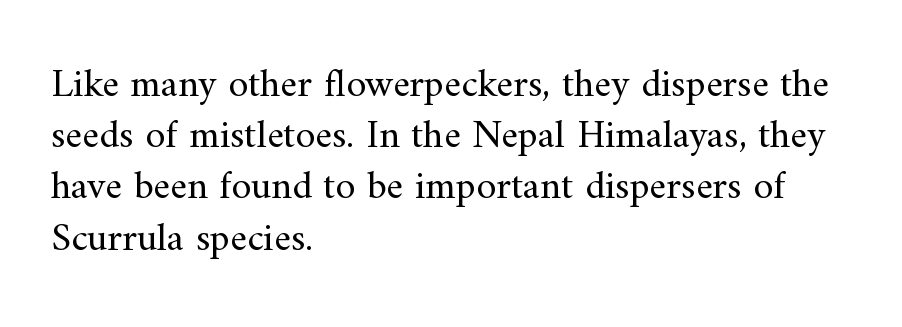
Weight class: somewhere from thin through regular. The font's upright variant was chosen for this text. Evenly set lines give the paragraph a standard silhouette. Letter spacing: default. What kind of face is this? One with serifs.
